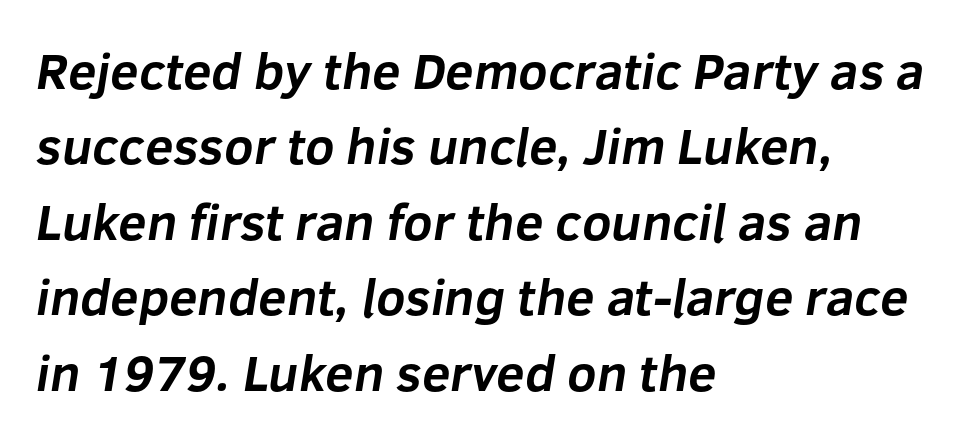
The paragraph has a hard left edge and a soft right edge. The foot of each line stays bare and open. The letterforms sit shoulder to shoulder at normal distance. Does the type have serifs? No, each stem ends abruptly. The face used here is proportionally spaced, like ordinary book or web type. Students, this is bold: see how much ink each stroke carries.
